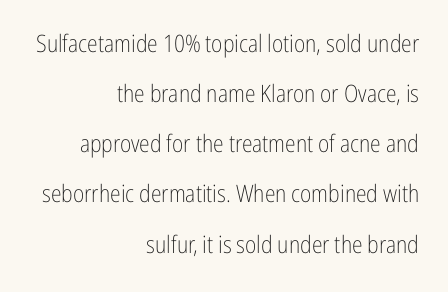
The image shows 24 px text type, upright; set right-aligned, loose line spacing (2.09x), normal letter spacing, not underlined.
